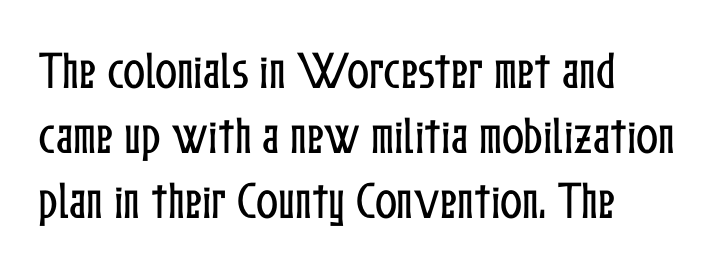
Italic? Not at all — the glyphs are vertical. The vertical gap from one line to the next is medium. The horizontal fit of the characters is conventional and even. Each letter keeps its own natural width here, so spacing adapts to shape. Quick note: underline off.
